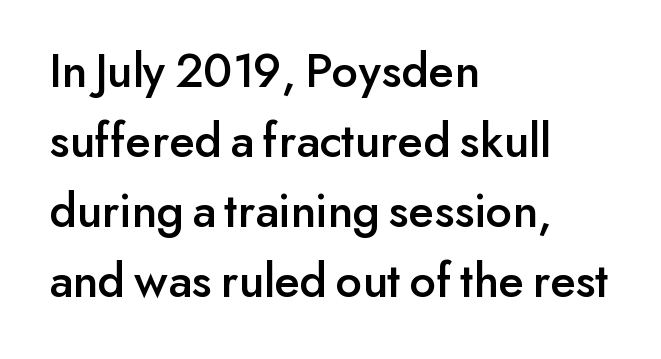
{"serif": "no", "italic": "no", "width": "normal", "stroke_contrast": "low", "x_height": "small", "monospaced": "no", "underline": "no", "align": "left", "line_spacing": "normal", "line_spacing_ratio": 1.4, "letter_spacing": "normal", "letter_spacing_em": 0.0, "glyph_px": 50}
